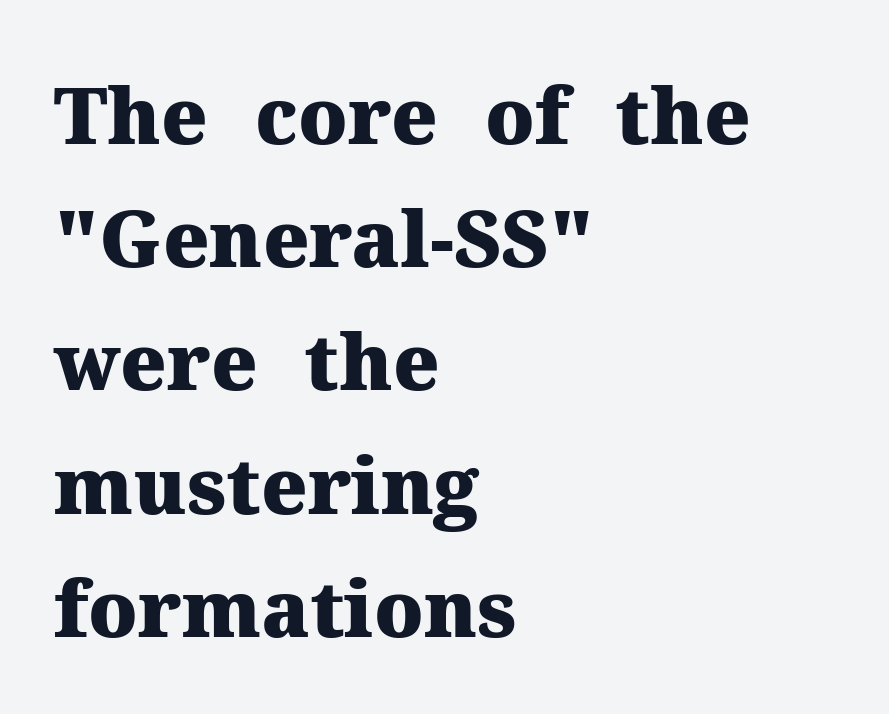
{"serif": "yes", "italic": "no", "bold": "yes", "weight": "heavy", "width": "normal", "stroke_contrast": "medium", "x_height": "medium", "monospaced": "no", "underline": "no", "align": "left", "line_spacing": "normal", "line_spacing_ratio": 1.58, "letter_spacing": "normal", "letter_spacing_em": 0.0, "glyph_px": 78}
